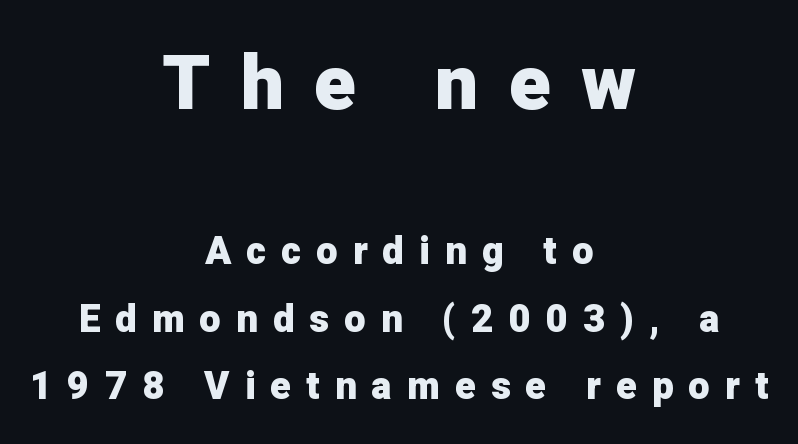
The image shows 76 px heavy sans-serif type, upright; set centered, line spacing 1.77x, unusually wide letter spacing (+0.4 em), not underlined; the first (top) block is 2.0x larger; low stroke contrast and a medium x-height.
